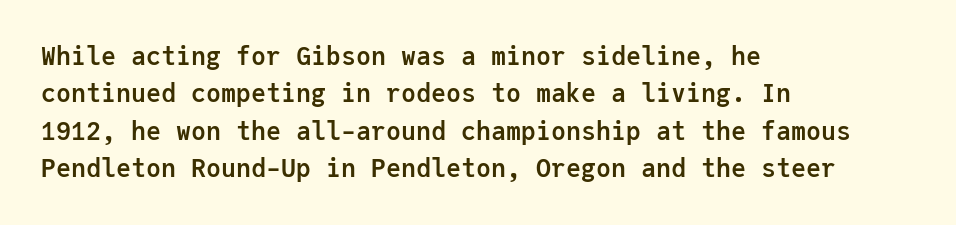
Baseline-to-baseline distance is the conventional proportion of letter height. The typesetter chose a ragged-right arrangement here. The zone under the glyphs is completely vacant. Typesetter's note: full bold, strokes at maximum text heaviness. In terms of posture, this sample is upright. The horizontal fit of the characters is conventional and even.
